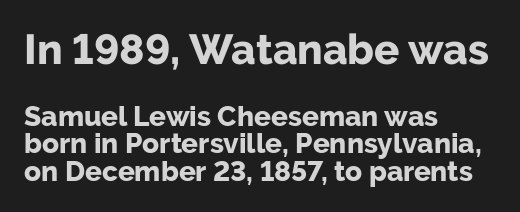
{"serif": "no", "italic": "no", "bold": "yes", "weight": "bold", "width": "normal", "stroke_contrast": "low", "x_height": "medium", "monospaced": "no", "underline": "no", "align": "left", "line_spacing": "tight", "line_spacing_ratio": 0.98, "letter_spacing": "normal", "letter_spacing_em": 0.0, "larger_block": "first", "size_ratio": 1.5, "glyph_px": 42}
